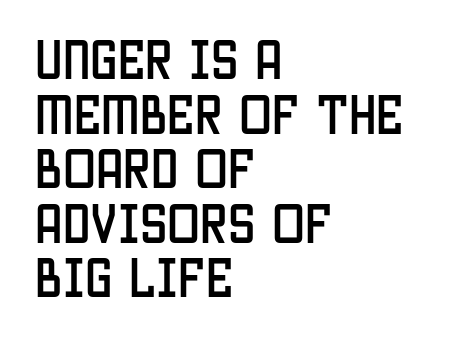
No word sits above an underline. These lines keep a tight, regular rhythm from letter to letter. Horizontally, the lines are justified to the leading edge only. You can tell it's not italic because the verticals are truly vertical.
